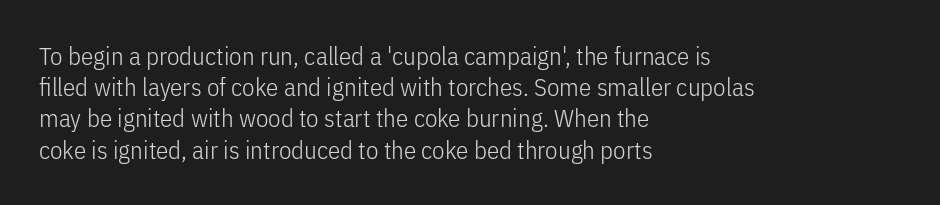
The image shows 25 px text type, upright; set left-aligned, normal line spacing (1.25x), normal letter spacing, not underlined.
